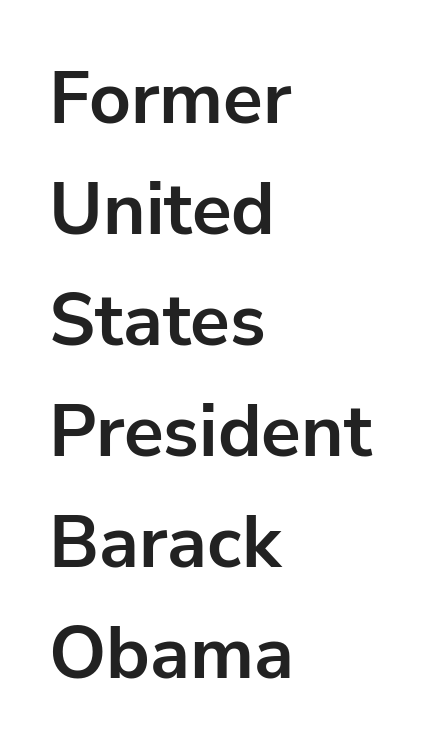
{"serif": "no", "italic": "no", "bold": "yes", "weight": "bold", "width": "normal", "stroke_contrast": "low", "x_height": "medium", "monospaced": "no", "underline": "no", "align": "left", "line_spacing": "normal", "line_spacing_ratio": 1.52, "letter_spacing": "normal", "letter_spacing_em": 0.0, "glyph_px": 73}
